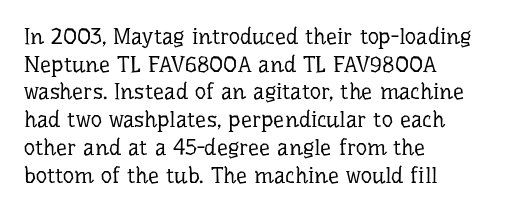
{"italic": "no", "bold": "no", "underline": "no", "align": "left", "line_spacing": "normal", "line_spacing_ratio": 1.26, "letter_spacing": "normal", "letter_spacing_em": 0.0, "glyph_px": 22}
